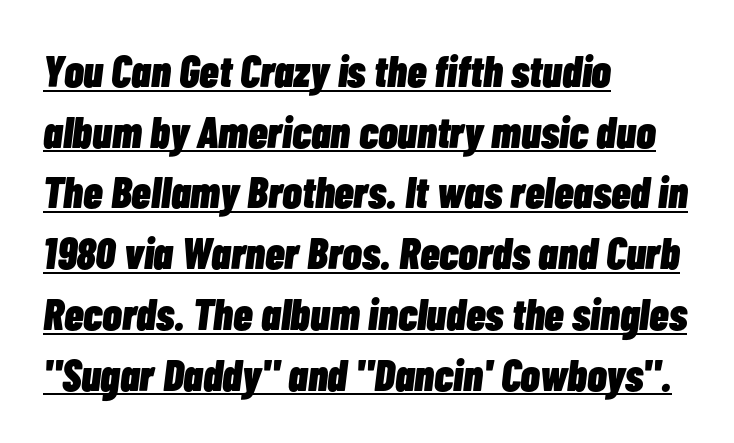
Q: Is the text bold? A: Yes.
Q: Is the text italic (slanted)? A: Yes, it leans right by about 7 degrees.
Q: Is the text underlined? A: Yes.
Q: How is the paragraph aligned? A: Left-aligned.
Q: Is the spacing between letters normal or unusually wide? A: Normal.
Q: Is the spacing between lines tight, normal or loose? A: Normal.
Q: Width (condensed, normal, or wide)? A: Condensed.
Q: Stroke contrast? A: Low.
Q: x-height? A: Medium.
Q: Monospaced? A: No.
